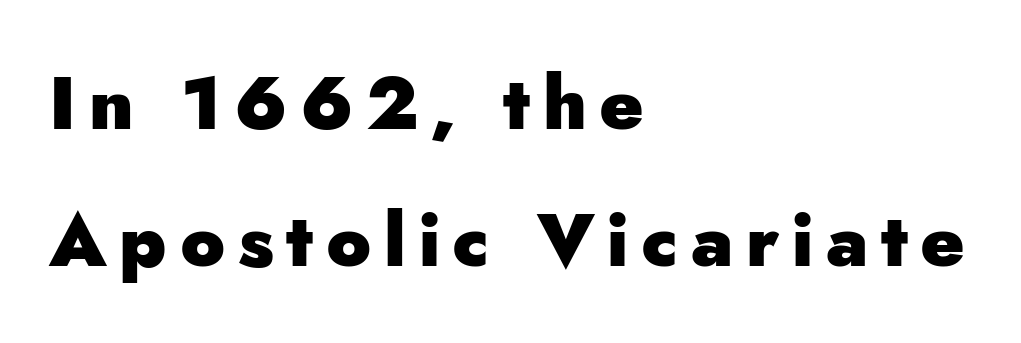
{"serif": "no", "italic": "no", "bold": "yes", "weight": "heavy", "width": "normal", "stroke_contrast": "low", "x_height": "small", "monospaced": "no", "underline": "no", "align": "left", "line_spacing_ratio": 1.85, "glyph_px": 74}
